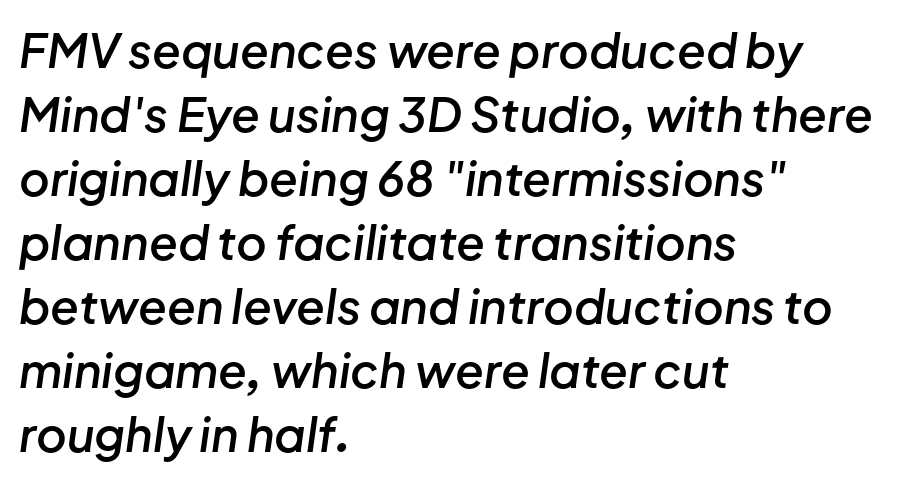
Q: Is the text bold? A: Semi-bold.
Q: Is the text italic (slanted)? A: Yes, it leans right by about 8 degrees.
Q: Is the text underlined? A: No.
Q: How is the paragraph aligned? A: Left-aligned.
Q: Is the spacing between letters normal or unusually wide? A: Normal.
Q: Is the spacing between lines tight, normal or loose? A: Normal.
Q: Width (condensed, normal, or wide)? A: Normal.
Q: Stroke contrast? A: Low.
Q: x-height? A: Medium.
Q: Monospaced? A: No.
